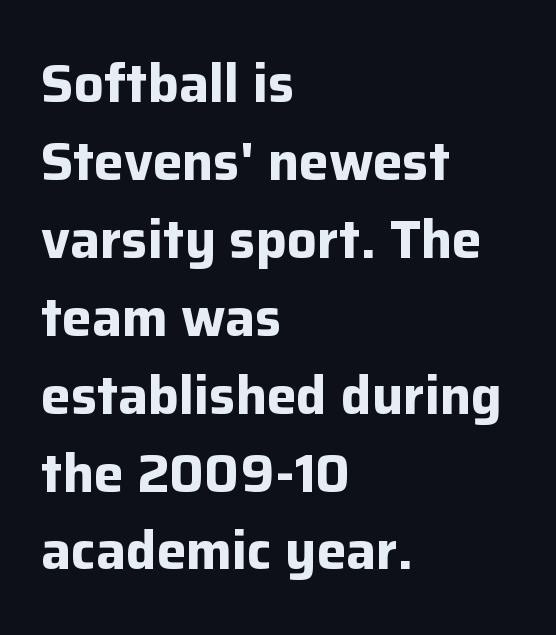
The space beneath each line is pristine and unruled. This block has exactly the height ordinary leading produces. These lines were composed using upright roman letters. You could not count columns in this text — the font is proportionally spaced. The rendering anchors every line to the left-hand side.
